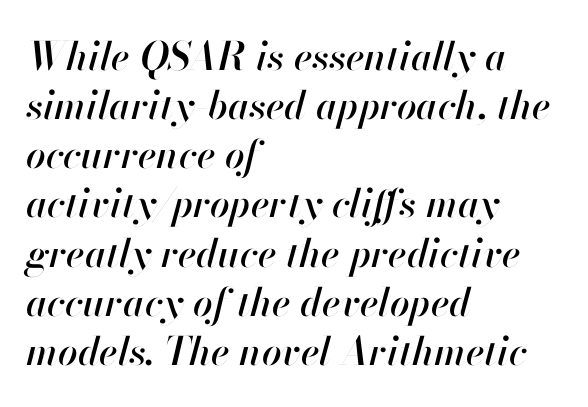
{"italic": "yes", "lean": "right", "slant_degrees": 13, "width": "normal", "stroke_contrast": "high", "x_height": "small", "monospaced": "no", "underline": "no", "align": "left", "line_spacing": "normal", "line_spacing_ratio": 1.26, "letter_spacing": "normal", "letter_spacing_em": 0.0, "glyph_px": 39}
